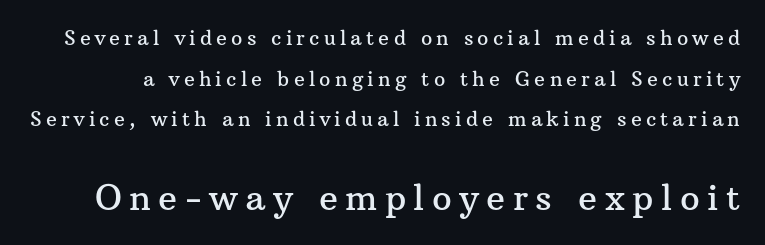
Q: Is the text italic (slanted)? A: No, it is upright.
Q: Is the typeface a serif or a sans-serif typeface? A: Serif.
Q: Is the text underlined? A: No.
Q: Is the spacing between letters normal or unusually wide? A: Unusually wide.
Q: Is the spacing between lines tight, normal or loose? A: Loose.
Q: Which block of text is set in a larger size, the first (top) or the second (bottom)? A: The second (bottom) one.
Q: Width (condensed, normal, or wide)? A: Normal.
Q: Stroke contrast? A: Medium.
Q: x-height? A: Medium.
Q: Monospaced? A: No.
